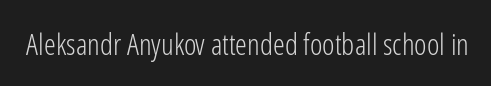
Think of a printed novel: that variable character pitch is what you see here. Italic: no, the glyphs are upright roman. The specimen omits any rule beneath the text block's lines. Compared with a typical body face, this is equally light or lighter still.
